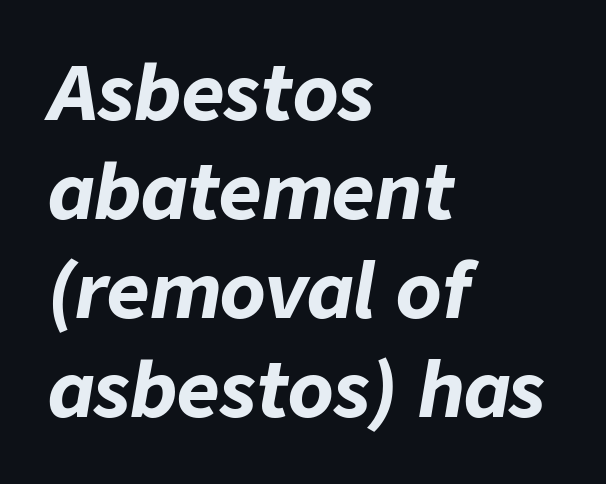
{"italic": "yes", "lean": "right", "slant_degrees": 9, "bold": "yes", "weight": "bold", "width": "normal", "stroke_contrast": "low", "x_height": "medium", "monospaced": "no", "underline": "no", "align": "left", "line_spacing": "normal", "line_spacing_ratio": 1.34, "letter_spacing": "normal", "letter_spacing_em": 0.0, "glyph_px": 74}
